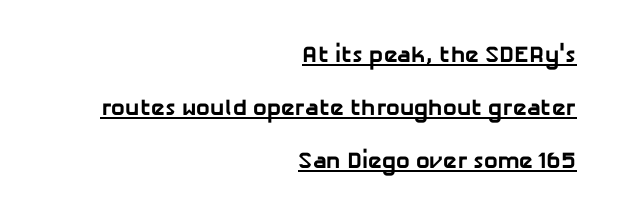
The image shows 23 px bold type; set right-aligned, loose line spacing (2.3x), normal letter spacing, underlined.
